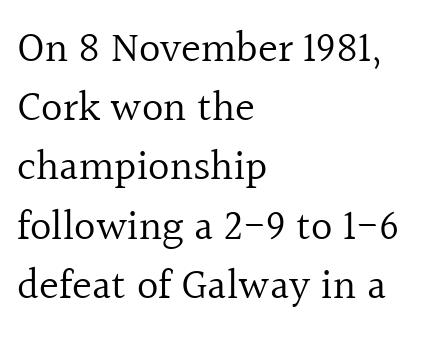
{"serif": "yes", "italic": "no", "bold": "no", "weight": "regular", "width": "normal", "x_height": "medium", "monospaced": "no", "underline": "no", "align": "left", "line_spacing": "normal", "line_spacing_ratio": 1.41, "letter_spacing": "normal", "letter_spacing_em": 0.0, "glyph_px": 42}
